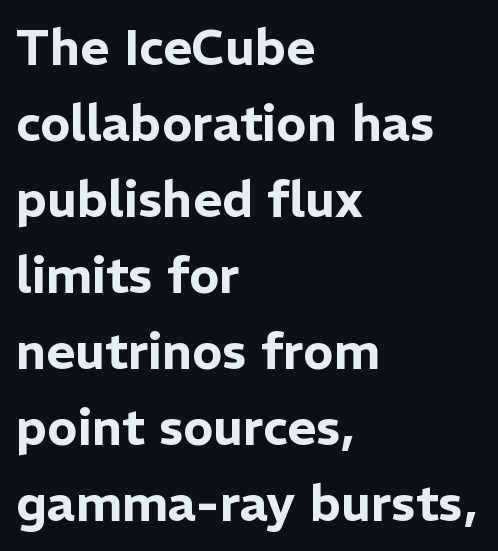
Note the varied advance widths — an 'i' is clearly narrower than an 'm'. A sans-serif font was chosen for this passage. Upright lettering throughout. Spacing between characters is what you'd get straight out of the box.
